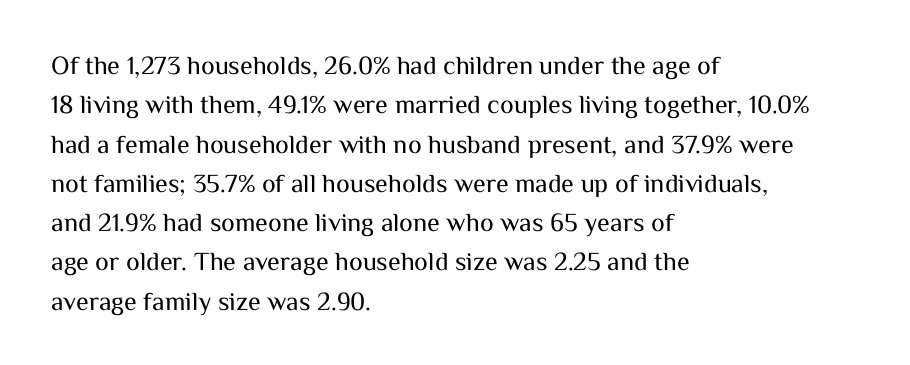
A typesetter would mark this as roman, not italic. Does the leading feel generous? No, just average. The typesetter chose a ragged-right arrangement here. The gaps between neighbouring characters are ordinary and unremarkable. Is this a heavy cut? Hardly; it is regular or lighter. The space directly below the letters is spotless.
